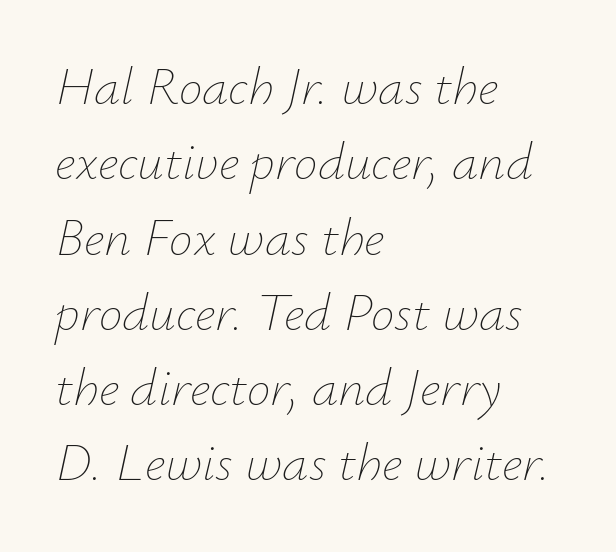
Q: Is the text bold? A: No.
Q: Is the text italic (slanted)? A: Yes, it leans right by about 12 degrees.
Q: Is the text underlined? A: No.
Q: How is the paragraph aligned? A: Left-aligned.
Q: Is the spacing between letters normal or unusually wide? A: Normal.
Q: Is the spacing between lines tight, normal or loose? A: Normal.
Q: Width (condensed, normal, or wide)? A: Normal.
Q: Stroke contrast? A: Low.
Q: x-height? A: Small.
Q: Monospaced? A: No.
